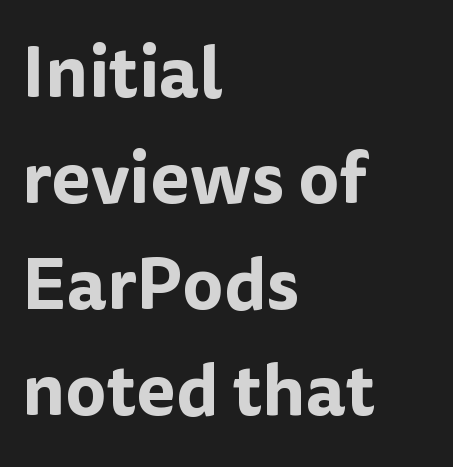
The image shows 72 px sans-serif type, upright; set left-aligned, normal line spacing (1.47x), normal letter spacing, not underlined; low stroke contrast and a medium x-height.
